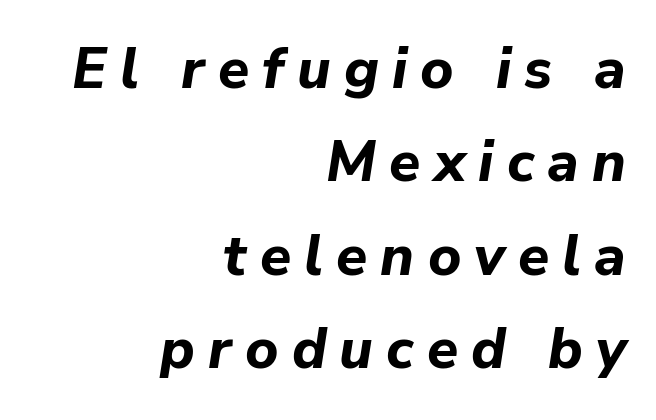
The image shows 57 px bold type, italic (leaning right); set right-aligned, normal line spacing (1.64x), unusually wide letter spacing (+0.23 em), not underlined; low stroke contrast and a medium x-height.
